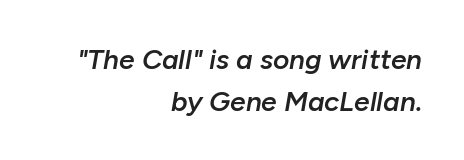
Q: Is the text bold? A: Semi-bold.
Q: Is the text italic (slanted)? A: Yes, it leans right by about 10 degrees.
Q: Is the text underlined? A: No.
Q: How is the paragraph aligned? A: Right-aligned.
Q: Is the spacing between letters normal or unusually wide? A: Normal.
Q: Is the spacing between lines tight, normal or loose? A: Normal.
Q: Width (condensed, normal, or wide)? A: Normal.
Q: Stroke contrast? A: Low.
Q: x-height? A: Medium.
Q: Monospaced? A: No.
